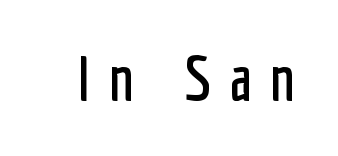
Q: Is the text italic (slanted)? A: No, it is upright.
Q: Is the typeface a serif or a sans-serif typeface? A: Sans-serif.
Q: Is the text underlined? A: No.
Q: Is the spacing between letters normal or unusually wide? A: Unusually wide.
Q: Width (condensed, normal, or wide)? A: Condensed.
Q: Stroke contrast? A: Low.
Q: x-height? A: Medium.
Q: Monospaced? A: No.
